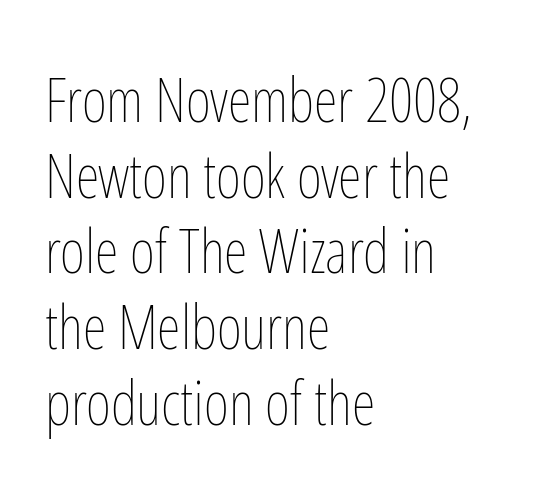
Q: Is the text bold? A: No.
Q: Is the text italic (slanted)? A: No, it is upright.
Q: Is the text underlined? A: No.
Q: How is the paragraph aligned? A: Left-aligned.
Q: Is the spacing between letters normal or unusually wide? A: Normal.
Q: Width (condensed, normal, or wide)? A: Condensed.
Q: Stroke contrast? A: Low.
Q: x-height? A: Medium.
Q: Monospaced? A: No.
